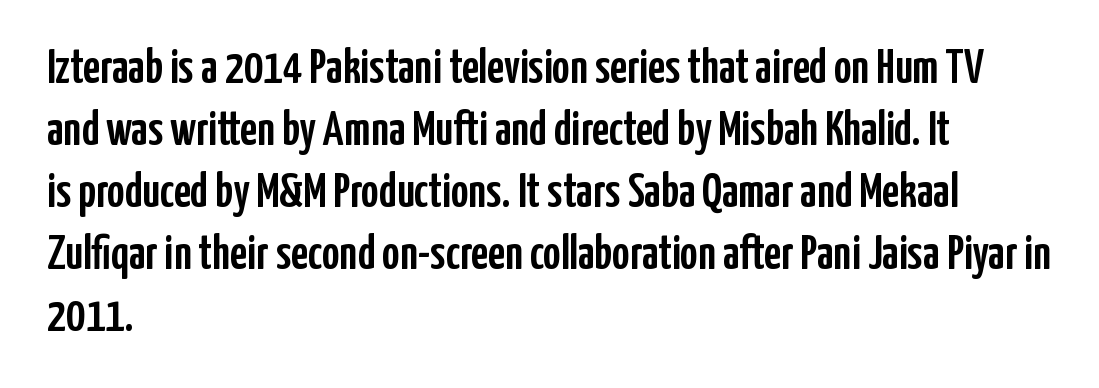
Rule under the text: the space is simply empty. The passage shown is typed in a proportional face where columns would drift. Italic: no, the glyphs are upright roman. Horizontal alignment here is leftward, the default for most running prose. Typographically, this falls in the sans-serif category. Regular leading.
